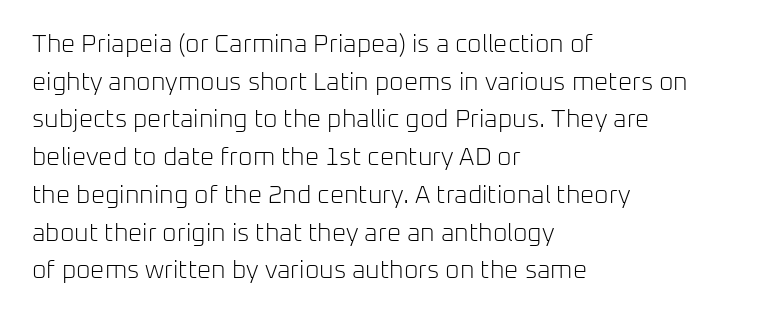
{"italic": "no", "bold": "no", "underline": "no", "align": "left", "line_spacing": "normal", "line_spacing_ratio": 1.51, "letter_spacing": "normal", "letter_spacing_em": 0.0, "glyph_px": 25}
